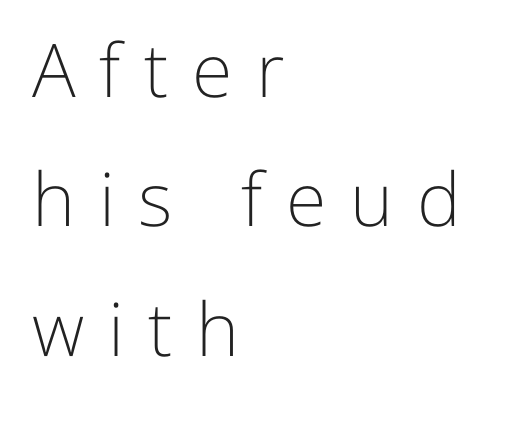
The area under the type is left untouched. Is this a fixed-width face? No — the glyphs have proportional, varying widths. The lines are quadded left. The strokes are not fattened; the text isn't bold. The font's upright variant was chosen for this text. In terms of letterspacing, this is a distinctly airy, spread setting.
